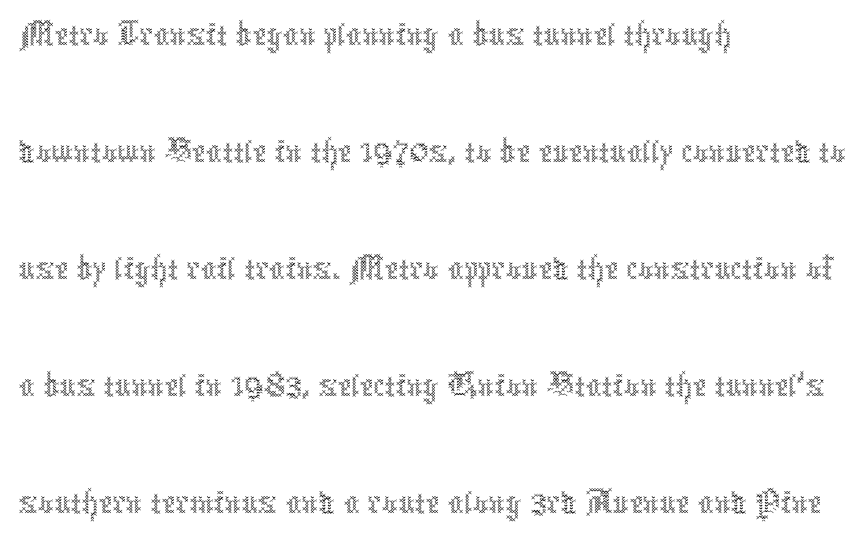
The image shows 77 px thin, condensed type, upright; set left-aligned, normal line spacing (1.52x), normal letter spacing, not underlined; a medium x-height.
